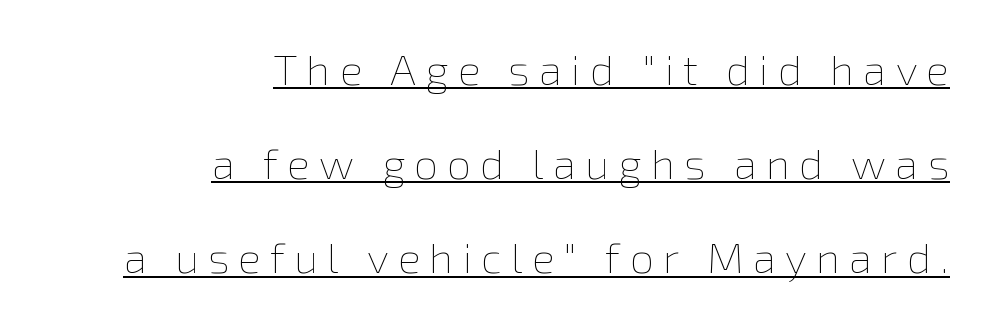
In terms of letterspacing, this is a distinctly airy, spread setting. The letterforms sit at book weight or below. Summary of vertical rhythm: relaxed, with wide interline spacing. Notice how the stems are strictly vertical — no italics here. Teacher's note: observe the even right margin — that is flush-right alignment. The rendering uses natural spacing where letterforms have individual widths.
